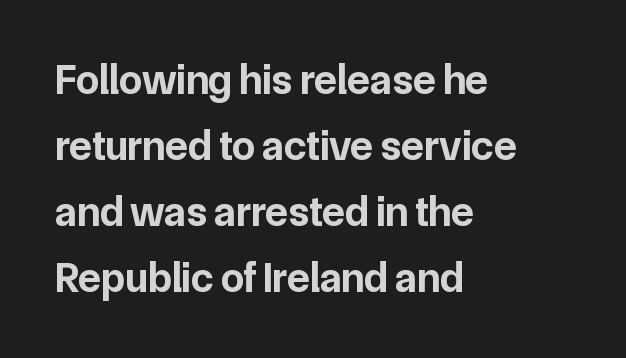
{"serif": "no", "italic": "no", "bold": "yes", "weight": "bold", "width": "normal", "stroke_contrast": "low", "x_height": "medium", "monospaced": "no", "underline": "no", "align": "left", "line_spacing": "normal", "line_spacing_ratio": 1.57, "letter_spacing": "normal", "letter_spacing_em": 0.0, "glyph_px": 42}
